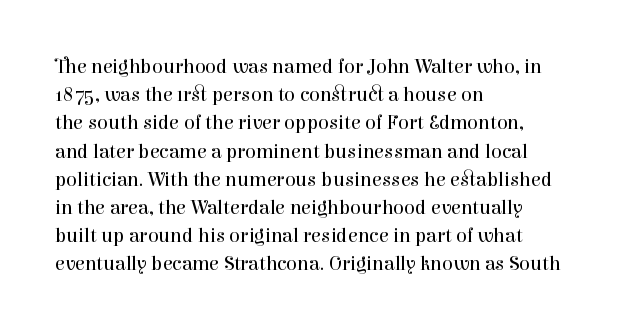
Q: Is the text bold? A: No.
Q: Is the text italic (slanted)? A: No, it is upright.
Q: Is the text underlined? A: No.
Q: How is the paragraph aligned? A: Left-aligned.
Q: Is the spacing between letters normal or unusually wide? A: Normal.
Q: Is the spacing between lines tight, normal or loose? A: Normal.
